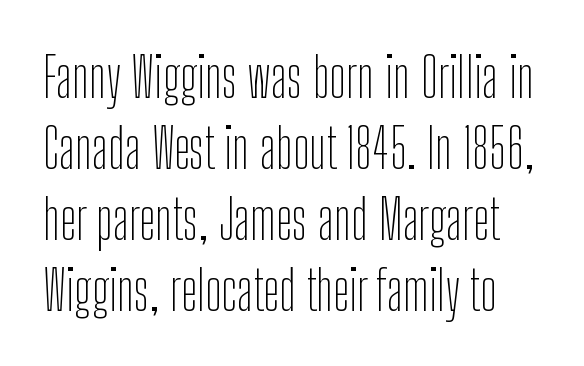
Q: Is the text bold? A: No.
Q: Is the text italic (slanted)? A: No, it is upright.
Q: Is the typeface a serif or a sans-serif typeface? A: Sans-serif.
Q: Is the text underlined? A: No.
Q: Is the spacing between letters normal or unusually wide? A: Normal.
Q: Is the spacing between lines tight, normal or loose? A: Normal.
Q: Width (condensed, normal, or wide)? A: Condensed.
Q: Stroke contrast? A: Low.
Q: x-height? A: Medium.
Q: Monospaced? A: No.
